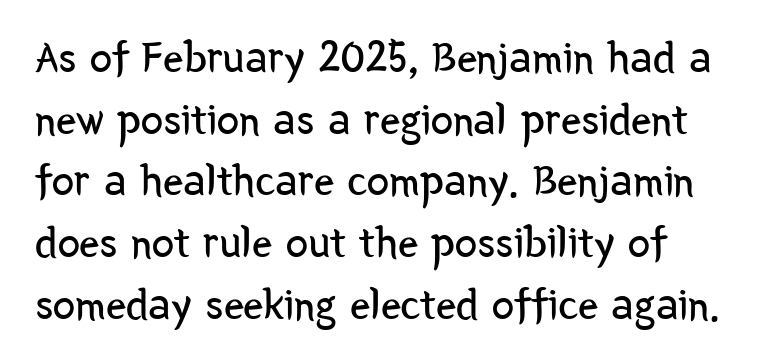
Q: Is the text bold? A: No.
Q: Is the text italic (slanted)? A: No, it is upright.
Q: Is the typeface a serif or a sans-serif typeface? A: Sans-serif.
Q: Is the text underlined? A: No.
Q: Is the spacing between letters normal or unusually wide? A: Normal.
Q: Is the spacing between lines tight, normal or loose? A: Normal.
Q: Width (condensed, normal, or wide)? A: Condensed.
Q: Stroke contrast? A: Low.
Q: x-height? A: Medium.
Q: Monospaced? A: No.
